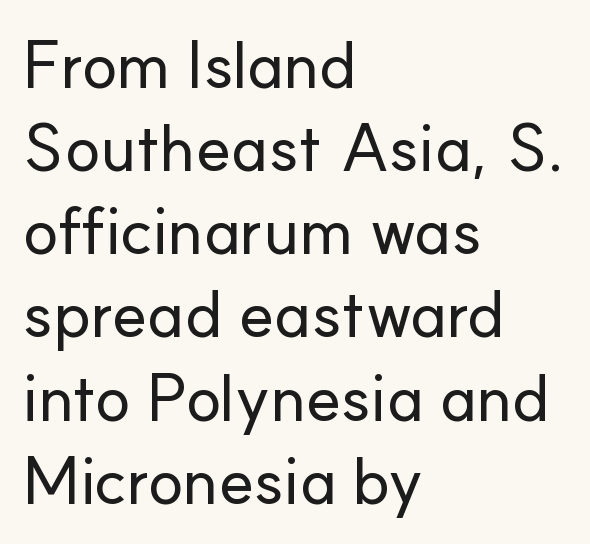
The image shows 66 px sans-serif type, upright; set left-aligned, normal line spacing (1.26x), normal letter spacing, not underlined; low stroke contrast and a small x-height.
